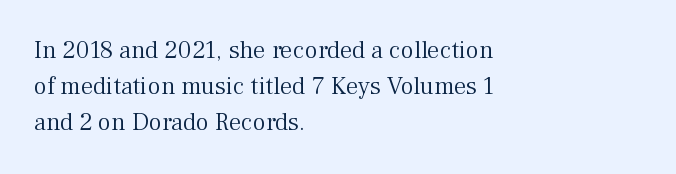
Q: Is the text bold? A: No.
Q: Is the text italic (slanted)? A: No, it is upright.
Q: Is the text underlined? A: No.
Q: How is the paragraph aligned? A: Left-aligned.
Q: Is the spacing between letters normal or unusually wide? A: Normal.
Q: Is the spacing between lines tight, normal or loose? A: Normal.
